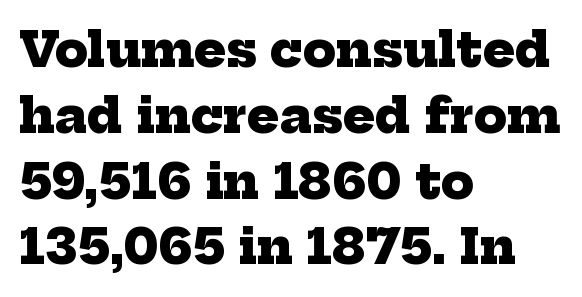
Q: Is the text bold? A: Yes.
Q: Is the typeface a serif or a sans-serif typeface? A: Serif.
Q: Is the text underlined? A: No.
Q: How is the paragraph aligned? A: Left-aligned.
Q: Is the spacing between letters normal or unusually wide? A: Normal.
Q: Is the spacing between lines tight, normal or loose? A: Normal.
Q: Width (condensed, normal, or wide)? A: Normal.
Q: Stroke contrast? A: Low.
Q: x-height? A: Medium.
Q: Monospaced? A: No.
